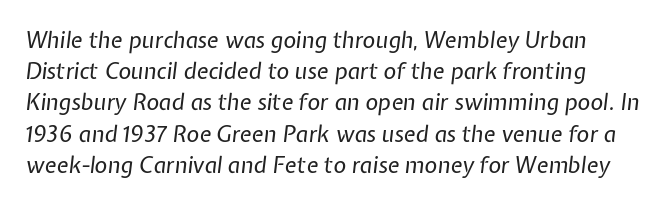
{"italic": "yes", "lean": "right", "slant_degrees": 7, "bold": "no", "underline": "no", "line_spacing": "normal", "line_spacing_ratio": 1.42, "letter_spacing": "normal", "letter_spacing_em": 0.0, "glyph_px": 22}
